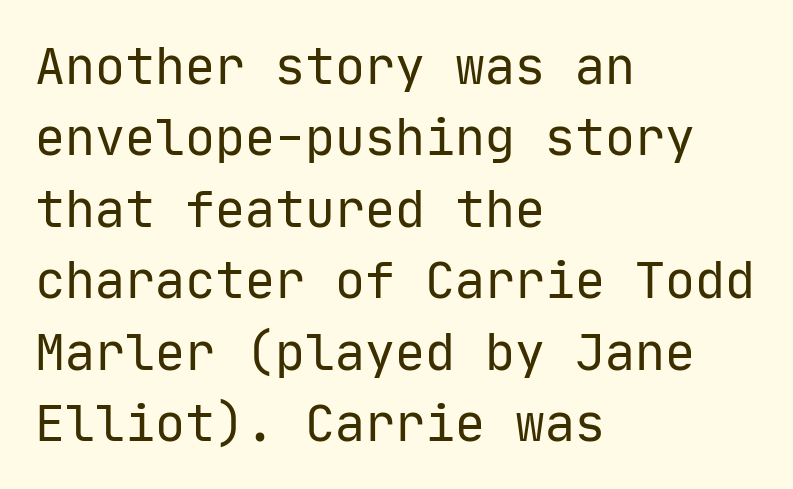
{"serif": "no", "italic": "no", "bold": "no", "weight": "regular", "width": "normal", "stroke_contrast": "low", "x_height": "medium", "monospaced": "yes", "underline": "no", "align": "left", "line_spacing": "normal", "line_spacing_ratio": 1.43, "letter_spacing": "normal", "letter_spacing_em": 0.0, "glyph_px": 50}
